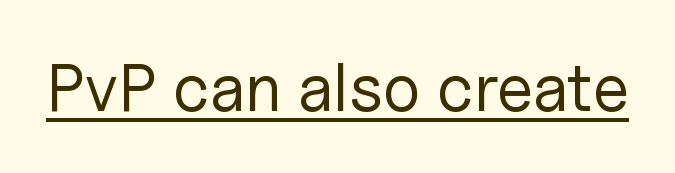
Q: Is the text bold? A: No.
Q: Is the text italic (slanted)? A: No, it is upright.
Q: Is the typeface a serif or a sans-serif typeface? A: Sans-serif.
Q: Is the text underlined? A: Yes.
Q: Is the spacing between letters normal or unusually wide? A: Normal.
Q: Width (condensed, normal, or wide)? A: Normal.
Q: Stroke contrast? A: Low.
Q: x-height? A: Medium.
Q: Monospaced? A: No.
